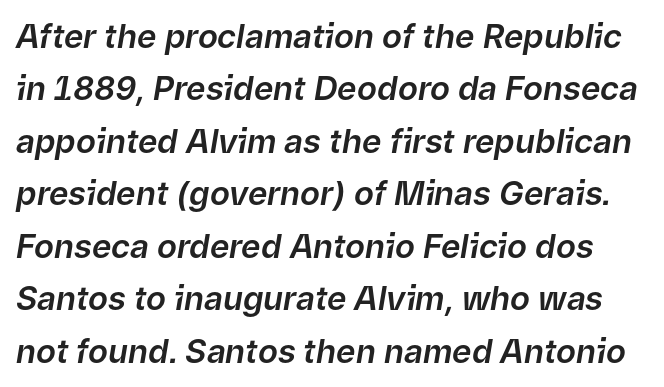
This block has exactly the height ordinary leading produces. Is the type slanted? Yes — the strokes lean at a clear angle. Underline: absent. The letters advance in unequal steps, a hallmark of proportional type. Is the letter spacing exaggerated? No — it looks like the ordinary default.
